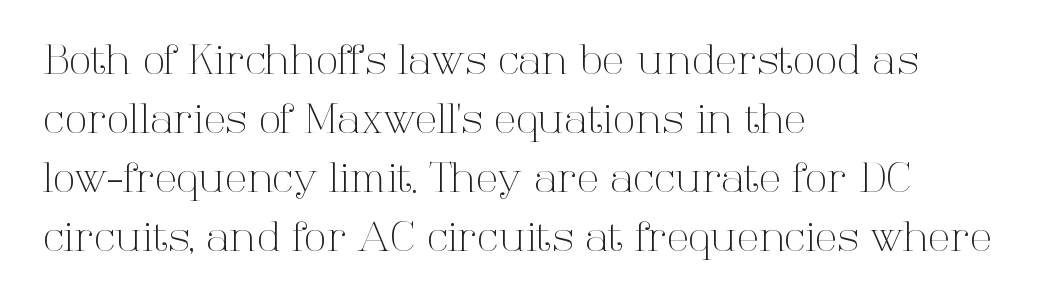
The image shows 41 px light serif type, upright; set left-aligned, normal line spacing (1.44x), normal letter spacing, not underlined; high stroke contrast and a medium x-height.
